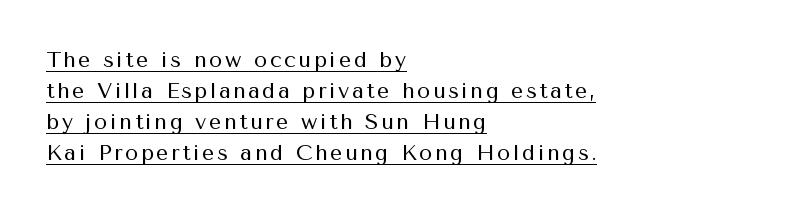
{"italic": "no", "bold": "no", "underline": "yes", "align": "left", "line_spacing": "normal", "line_spacing_ratio": 1.41, "glyph_px": 22}
